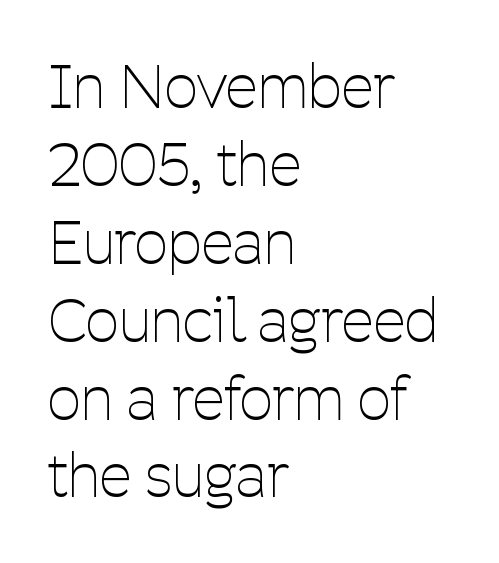
The typeface has the unassuming heft of standard copy or less. The space between consecutive lines is moderate. A clean baseline with only descenders dipping below it. Here the glyphs are tracked normally, forming tight word shapes.
